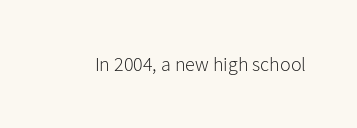
Q: Is the text bold? A: No.
Q: Is the text italic (slanted)? A: No, it is upright.
Q: Is the text underlined? A: No.
Q: Is the spacing between letters normal or unusually wide? A: Normal.
